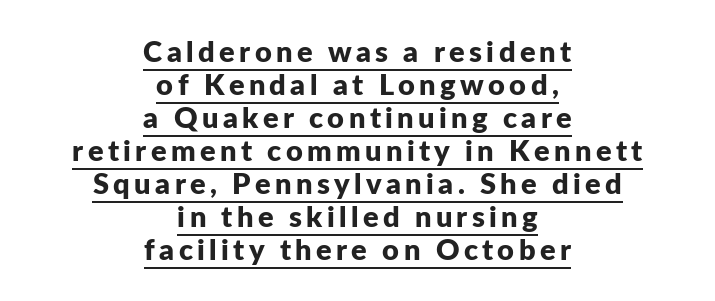
Q: Is the text bold? A: Yes.
Q: Is the text italic (slanted)? A: No, it is upright.
Q: Is the typeface a serif or a sans-serif typeface? A: Sans-serif.
Q: Is the text underlined? A: Yes.
Q: How is the paragraph aligned? A: Centered.
Q: Is the spacing between lines tight, normal or loose? A: Tight.
Q: Width (condensed, normal, or wide)? A: Normal.
Q: Stroke contrast? A: Low.
Q: x-height? A: Medium.
Q: Monospaced? A: No.
